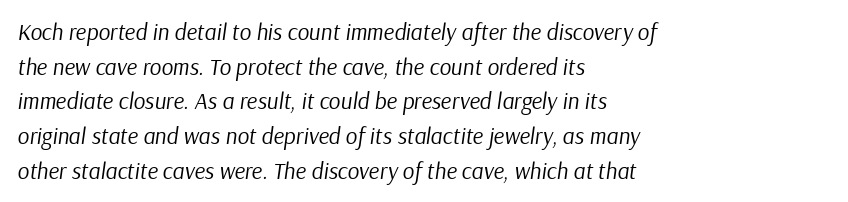
The image shows 23 px text type, italic (leaning right); set left-aligned, normal line spacing (1.51x), normal letter spacing, not underlined.
